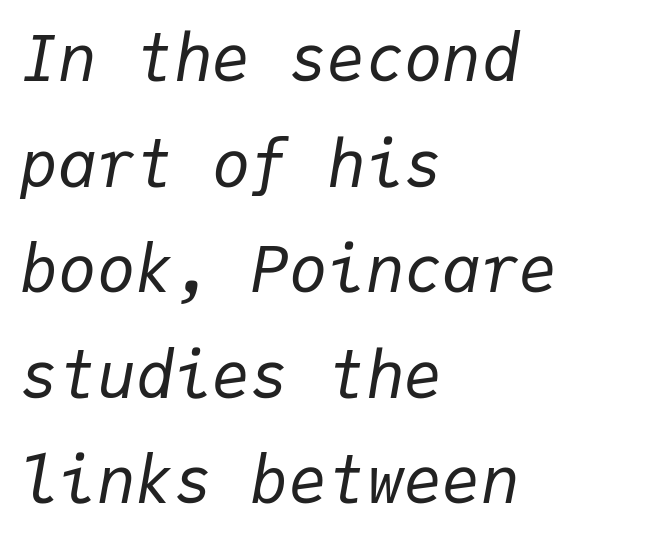
The image shows 64 px regular-weight type, italic (leaning right), monospaced; set left-aligned, normal line spacing (1.65x), normal letter spacing, not underlined; low stroke contrast and a medium x-height.
